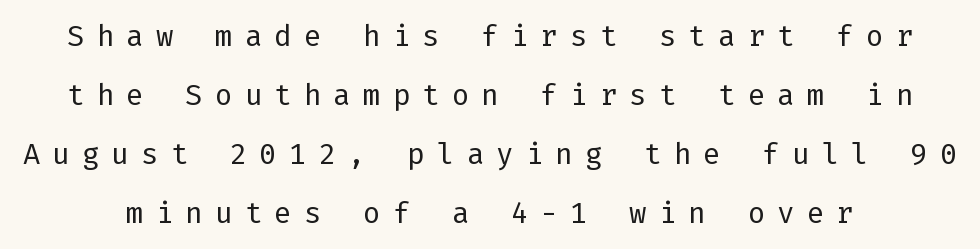
Upright lettering throughout. Characters follow at a spacing far wider than the type designer built in. Plain, unruled lines of type. Does the leading feel generous? Absolutely, it's lavish. No heavy texture on the line: the type isn't bold.
